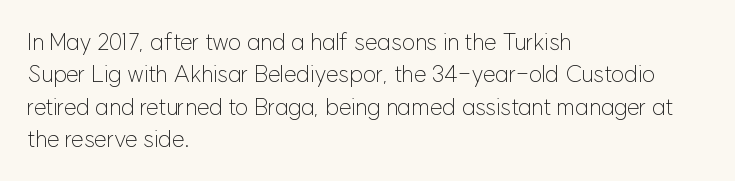
The tracking reads as untouched default to a designer's eye. Layout note: lines flush left. Students, observe: this is what conventionally led text looks like. Underline: absent.
